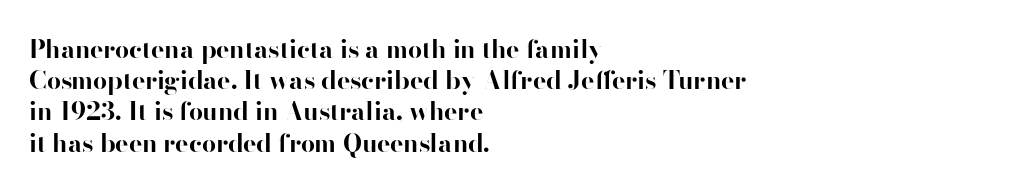
Q: Is the text bold? A: Yes.
Q: Is the text italic (slanted)? A: No, it is upright.
Q: Is the text underlined? A: No.
Q: How is the paragraph aligned? A: Left-aligned.
Q: Is the spacing between letters normal or unusually wide? A: Normal.
Q: Is the spacing between lines tight, normal or loose? A: Normal.
